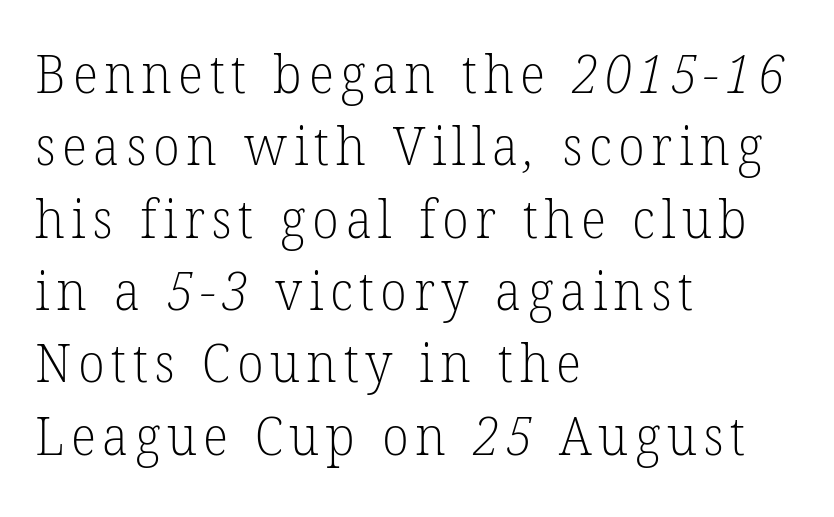
{"serif": "yes", "bold": "no", "weight": "light", "width": "normal", "stroke_contrast": "low", "x_height": "medium", "monospaced": "no", "underline": "no", "align": "left", "line_spacing": "normal", "line_spacing_ratio": 1.34, "glyph_px": 54}
